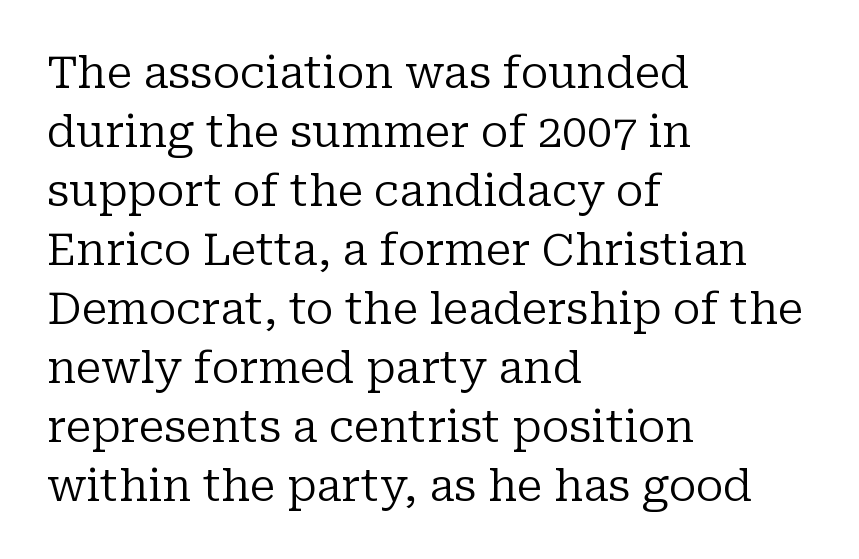
The image shows 44 px regular-weight serif type, upright; set left-aligned, normal line spacing (1.34x), normal letter spacing, not underlined; low stroke contrast and a medium x-height.
